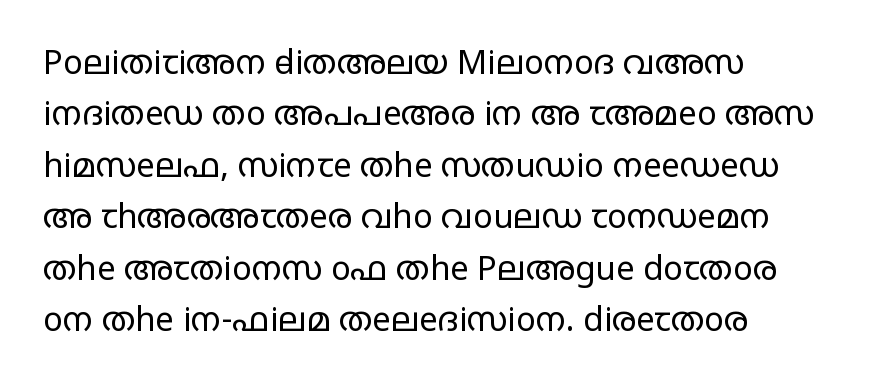
Q: Is the text bold? A: No.
Q: Is the text italic (slanted)? A: No, it is upright.
Q: Is the typeface a serif or a sans-serif typeface? A: Sans-serif.
Q: Is the text underlined? A: No.
Q: How is the paragraph aligned? A: Left-aligned.
Q: Is the spacing between letters normal or unusually wide? A: Normal.
Q: Is the spacing between lines tight, normal or loose? A: Normal.
Q: Width (condensed, normal, or wide)? A: Wide.
Q: Stroke contrast? A: Low.
Q: x-height? A: Large.
Q: Monospaced? A: No.
